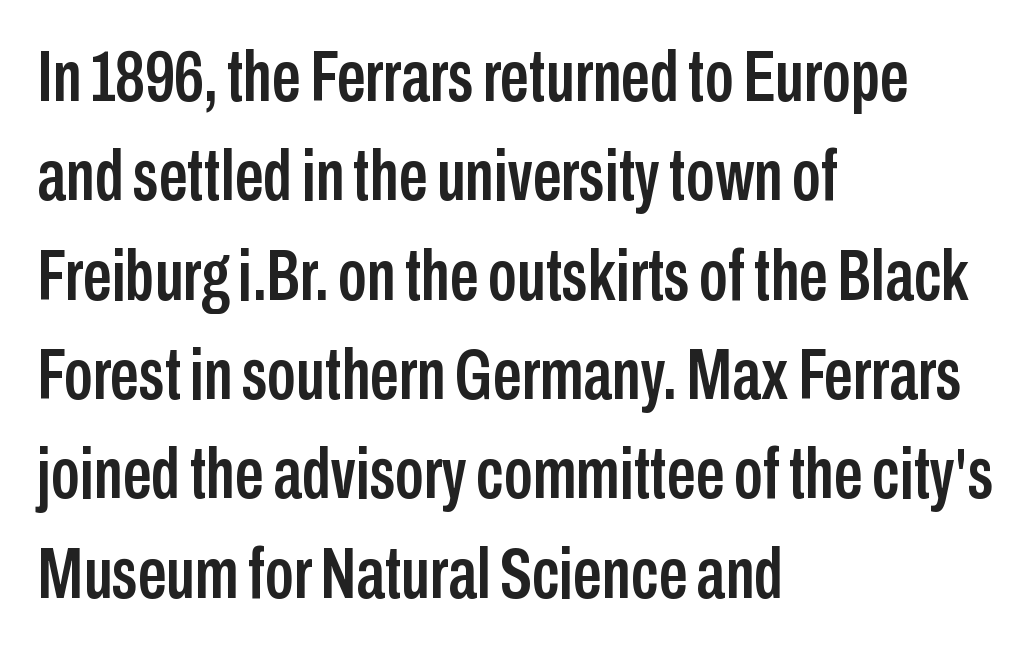
{"serif": "no", "italic": "no", "width": "condensed", "stroke_contrast": "low", "x_height": "medium", "monospaced": "no", "underline": "no", "align": "left", "line_spacing": "normal", "line_spacing_ratio": 1.38, "letter_spacing": "normal", "letter_spacing_em": 0.0, "glyph_px": 72}
